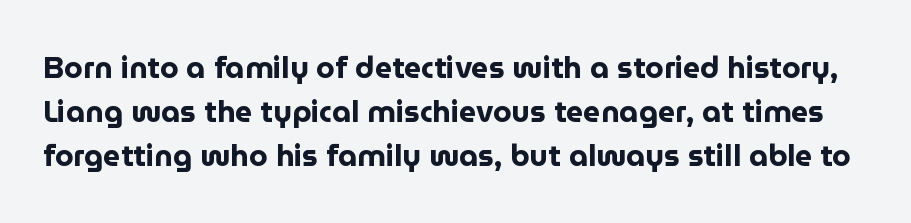
{"serif": "no", "italic": "no", "bold": "yes", "weight": "bold", "width": "normal", "stroke_contrast": "low", "x_height": "medium", "monospaced": "no", "underline": "no", "line_spacing": "normal", "line_spacing_ratio": 1.46, "letter_spacing": "normal", "letter_spacing_em": 0.0, "glyph_px": 30}
